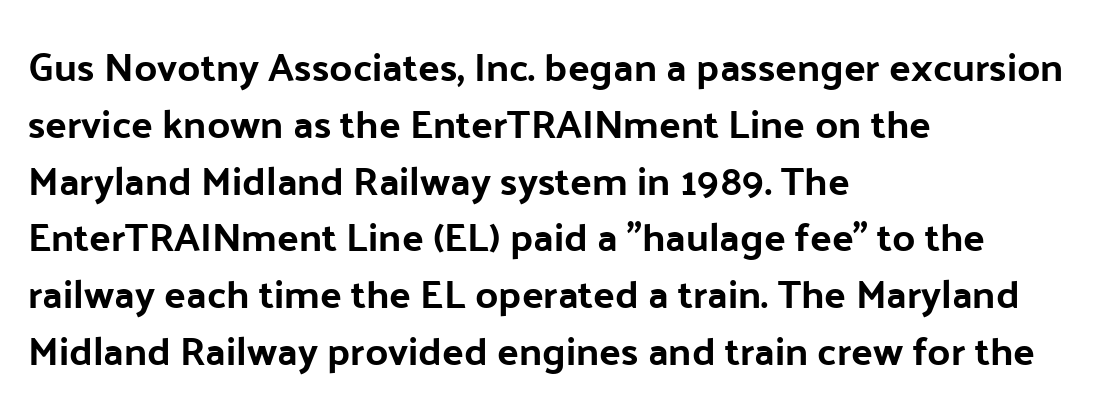
{"serif": "no", "italic": "no", "width": "normal", "stroke_contrast": "low", "x_height": "medium", "monospaced": "no", "underline": "no", "align": "left", "line_spacing": "normal", "line_spacing_ratio": 1.42, "letter_spacing": "normal", "letter_spacing_em": 0.0, "glyph_px": 40}
